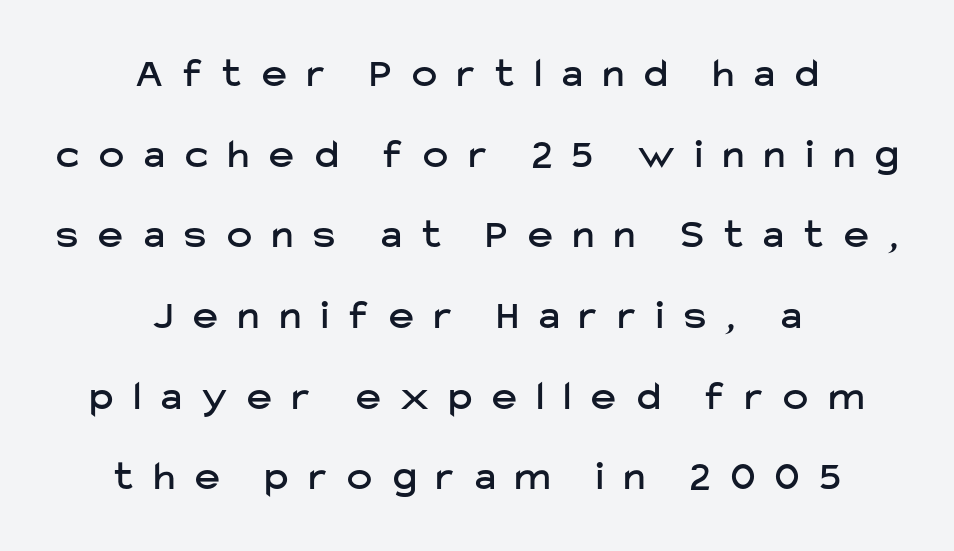
Q: Is the text italic (slanted)? A: No, it is upright.
Q: Is the typeface a serif or a sans-serif typeface? A: Sans-serif.
Q: Is the text underlined? A: No.
Q: How is the paragraph aligned? A: Centered.
Q: Is the spacing between letters normal or unusually wide? A: Unusually wide.
Q: Is the spacing between lines tight, normal or loose? A: Loose.
Q: Width (condensed, normal, or wide)? A: Normal.
Q: Stroke contrast? A: Low.
Q: x-height? A: Medium.
Q: Monospaced? A: No.
